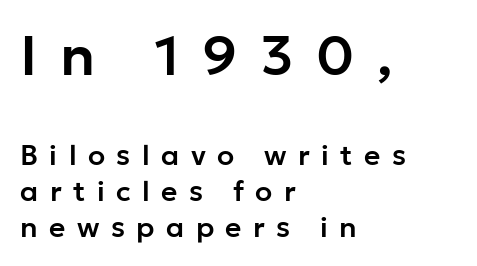
{"serif": "no", "italic": "no", "width": "normal", "stroke_contrast": "low", "x_height": "medium", "monospaced": "no", "underline": "no", "align": "left", "line_spacing": "normal", "line_spacing_ratio": 1.29, "letter_spacing": "wide", "letter_spacing_em": 0.41, "larger_block": "first", "size_ratio": 2.0, "glyph_px": 56}
